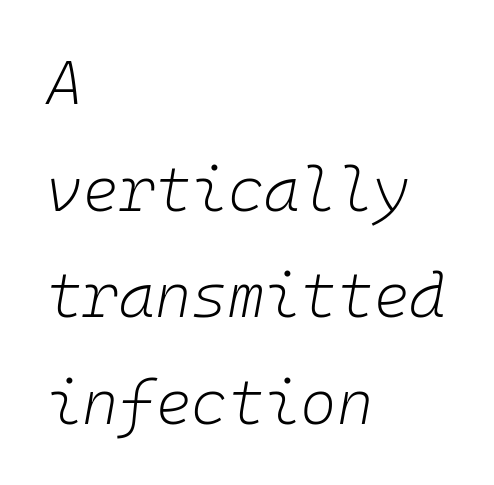
{"italic": "yes", "lean": "right", "slant_degrees": 10, "bold": "no", "weight": "light", "width": "normal", "stroke_contrast": "low", "x_height": "medium", "monospaced": "yes", "underline": "no", "align": "left", "line_spacing_ratio": 1.72, "letter_spacing": "normal", "letter_spacing_em": 0.0, "glyph_px": 62}
